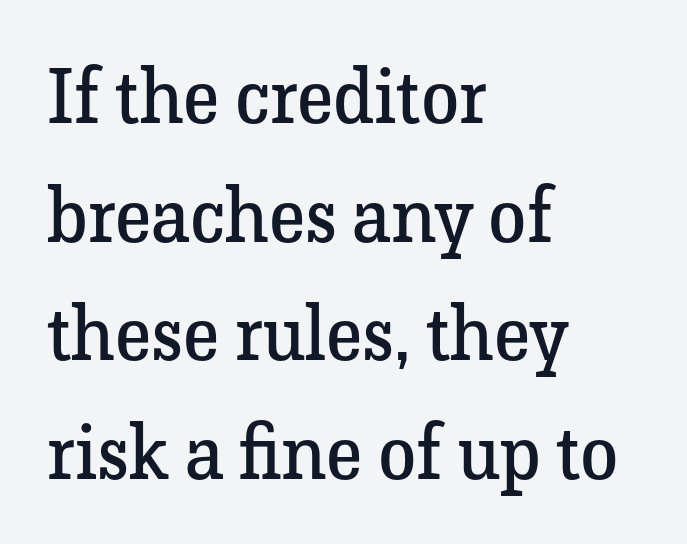
{"serif": "yes", "italic": "no", "bold": "no", "weight": "regular", "width": "normal", "stroke_contrast": "low", "x_height": "medium", "monospaced": "no", "underline": "no", "align": "left", "line_spacing": "normal", "line_spacing_ratio": 1.54, "letter_spacing": "normal", "letter_spacing_em": 0.0, "glyph_px": 77}
